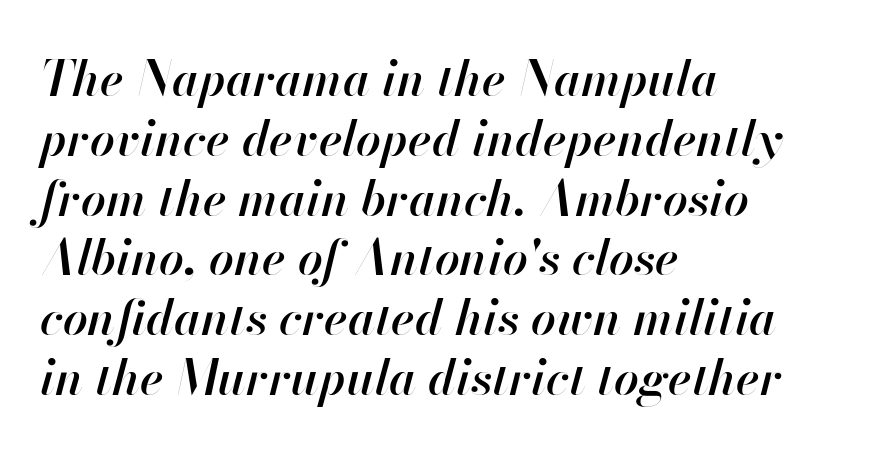
The image shows 49 px semibold type, italic (leaning right); set left-aligned, line spacing 1.22x, normal letter spacing, not underlined; high stroke contrast and a small x-height.
